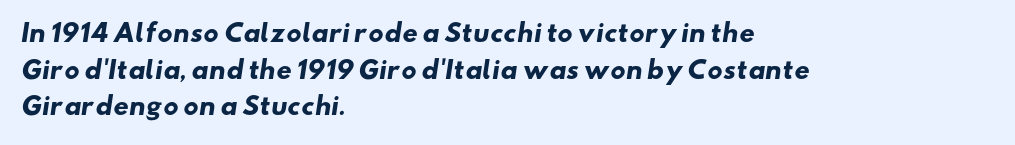
{"bold": "yes", "underline": "no", "align": "left", "line_spacing": "normal", "line_spacing_ratio": 1.53, "letter_spacing": "normal", "letter_spacing_em": 0.0, "glyph_px": 24}
